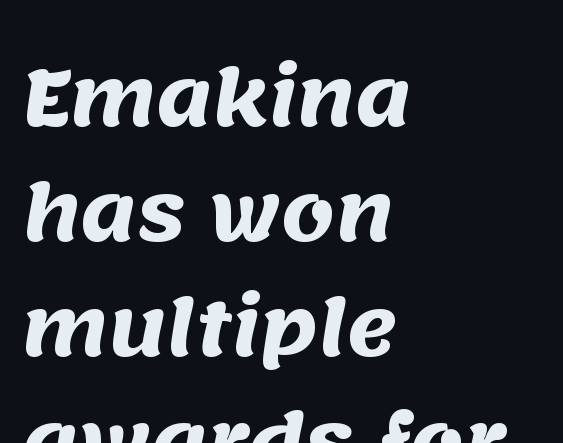
{"serif": "no", "bold": "yes", "weight": "heavy", "width": "normal", "stroke_contrast": "medium", "x_height": "large", "monospaced": "no", "underline": "no", "align": "left", "line_spacing": "normal", "line_spacing_ratio": 1.51, "letter_spacing": "normal", "letter_spacing_em": 0.0, "glyph_px": 76}
